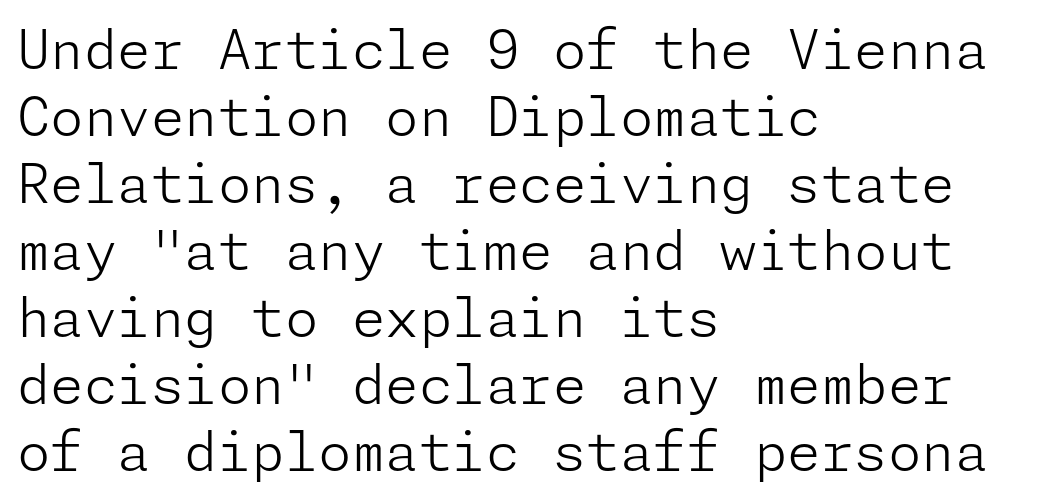
Q: Is the text bold? A: No.
Q: Is the text italic (slanted)? A: No, it is upright.
Q: Is the typeface a serif or a sans-serif typeface? A: Sans-serif.
Q: Is the text underlined? A: No.
Q: How is the paragraph aligned? A: Left-aligned.
Q: Is the spacing between letters normal or unusually wide? A: Normal.
Q: Width (condensed, normal, or wide)? A: Normal.
Q: Stroke contrast? A: Low.
Q: x-height? A: Medium.
